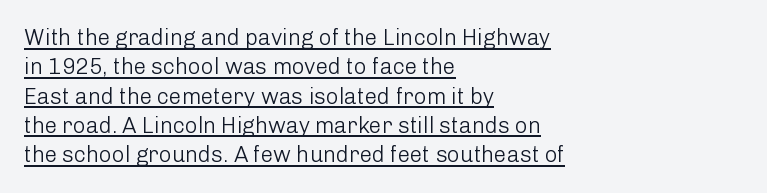
Vertical strokes here are truly vertical. Underline: present. The ragged edge is on the right, which tells us the setting is flush left. The passage shown is not bold in any degree. Spacing between characters is what you'd get straight out of the box. The lines sit at an ordinary, default distance from one another.
